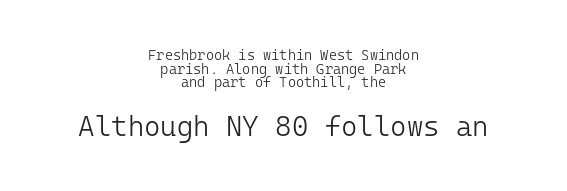
{"serif": "no", "italic": "no", "bold": "no", "weight": "light", "width": "normal", "stroke_contrast": "low", "x_height": "medium", "monospaced": "yes", "underline": "no", "align": "center", "line_spacing": "tight", "line_spacing_ratio": 0.97, "letter_spacing": "normal", "letter_spacing_em": 0.0, "larger_block": "second", "size_ratio": 2.0, "glyph_px": 28}
